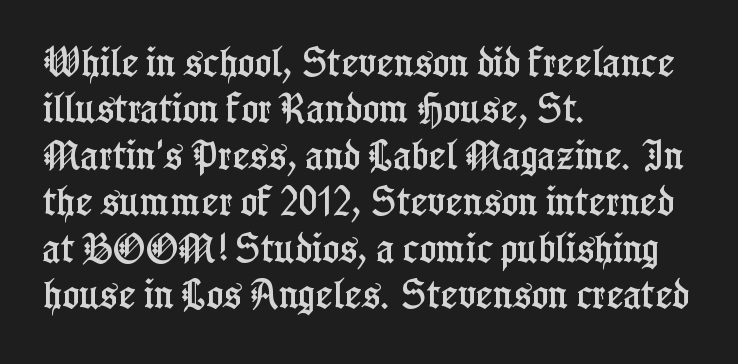
The image shows 32 px condensed serif type, upright; set left-aligned, normal line spacing (1.45x), normal letter spacing, not underlined; low stroke contrast and a medium x-height.
